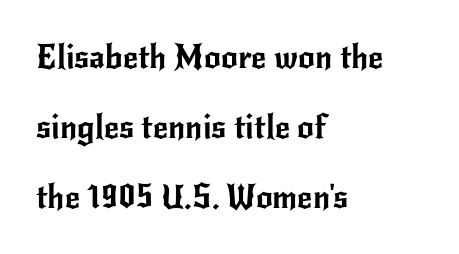
A classic flush-left, rag-right setting is used for this passage. Each word holds together tightly as a unit, with standard inter-letter gaps. Varying glyph widths throughout — classic text-font behaviour. This sample uses a sans-serif face.
